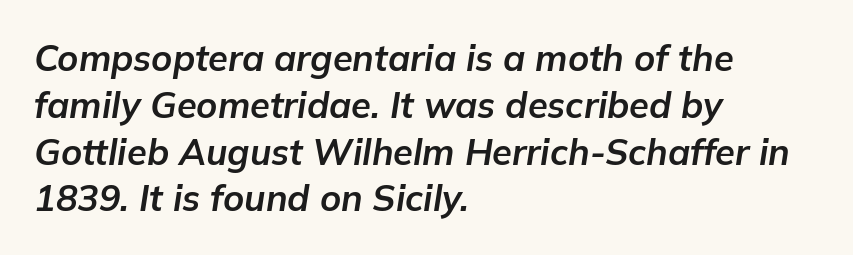
The image shows 36 px bold type, italic (leaning right); set left-aligned, normal line spacing (1.3x), normal letter spacing, not underlined; low stroke contrast and a medium x-height.
